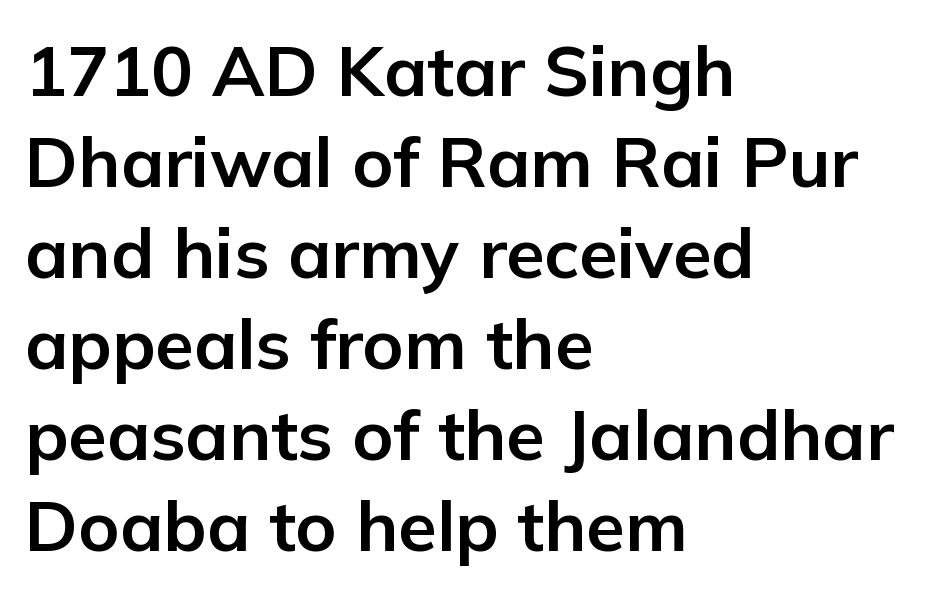
{"serif": "no", "italic": "no", "bold": "yes", "weight": "bold", "width": "normal", "stroke_contrast": "low", "x_height": "medium", "monospaced": "no", "underline": "no", "align": "left", "line_spacing": "normal", "line_spacing_ratio": 1.3, "letter_spacing": "normal", "letter_spacing_em": 0.0, "glyph_px": 70}
